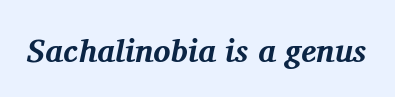
Is the type slanted? Yes — the strokes lean at a clear angle. Look at the stroke-to-counter ratio: heavy, a bold. Underline: absent. A typesetter would call this proportional, since set widths differ per character. Little horizontal feet cap the strokes, marking this as serif type.
